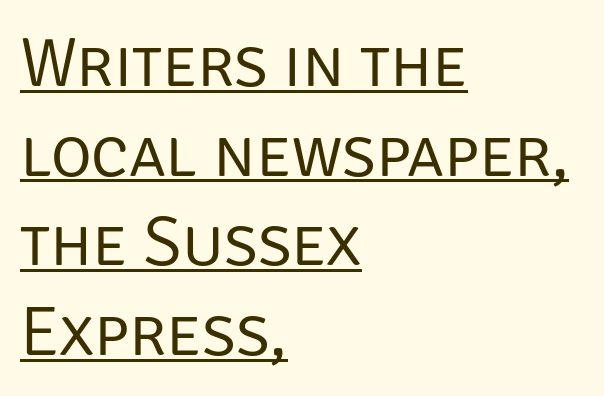
The image shows 70 px regular-weight sans-serif type, upright; set left-aligned, normal line spacing (1.28x), normal letter spacing, underlined; low stroke contrast and a large x-height.
